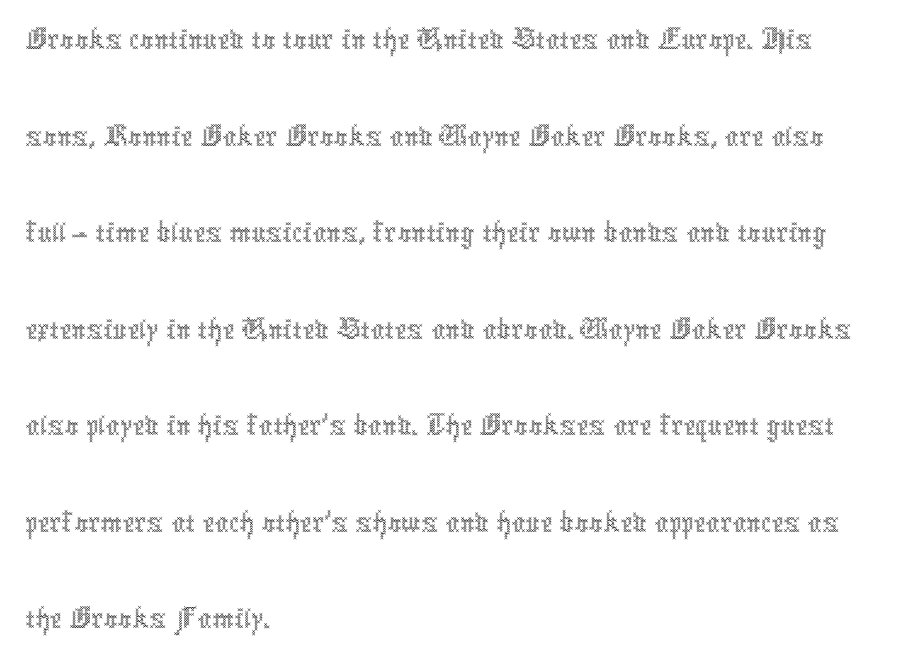
Only glyphs here, with clear space below each row. Vertical stems look standard width or narrower in stroke. Each letter keeps its own natural width here, so spacing adapts to shape. Vertical spacing — default. This sample uses an upright cut, with every glyph sitting square on the baseline.
